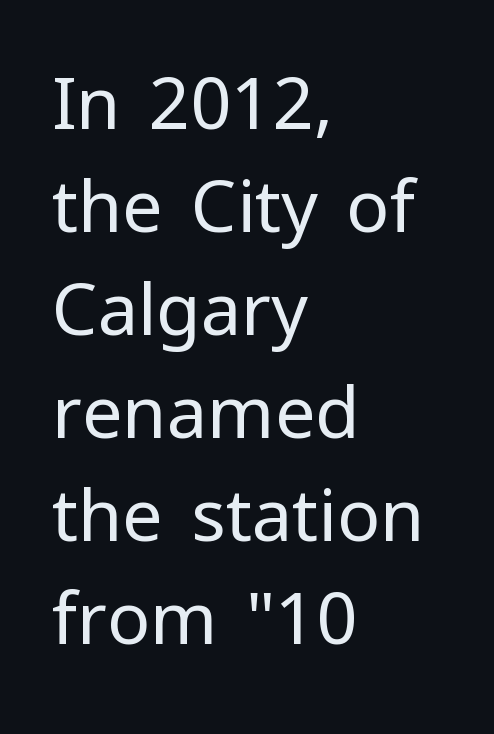
The image shows 72 px regular-weight sans-serif type, upright; set left-aligned, normal line spacing (1.43x), normal letter spacing, not underlined; low stroke contrast and a medium x-height.
